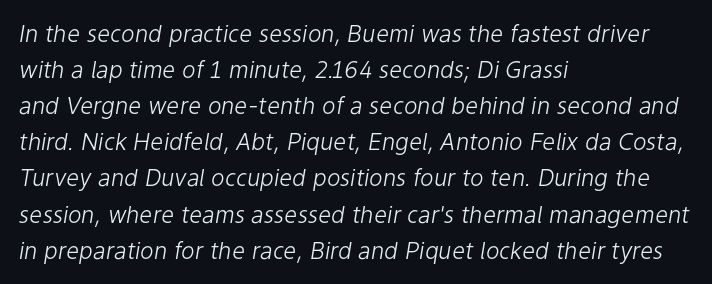
Look at the tracking — it's just the regular setting, nothing added. Check the space under the baseline: it is left empty. Is the block centered? No — it sits flush against the left margin. These glyphs show unthickened strokes, regular width or finer. These lines sit exactly where default settings would place them. The axis of the letterforms is tilted away from vertical.
